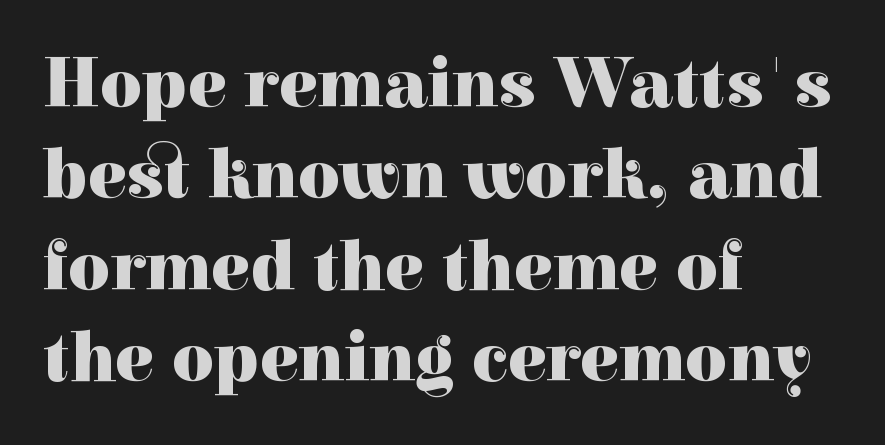
{"serif": "yes", "italic": "no", "bold": "yes", "weight": "heavy", "width": "normal", "x_height": "medium", "monospaced": "no", "underline": "no", "align": "left", "line_spacing": "normal", "line_spacing_ratio": 1.27, "letter_spacing": "normal", "letter_spacing_em": 0.0, "glyph_px": 72}
